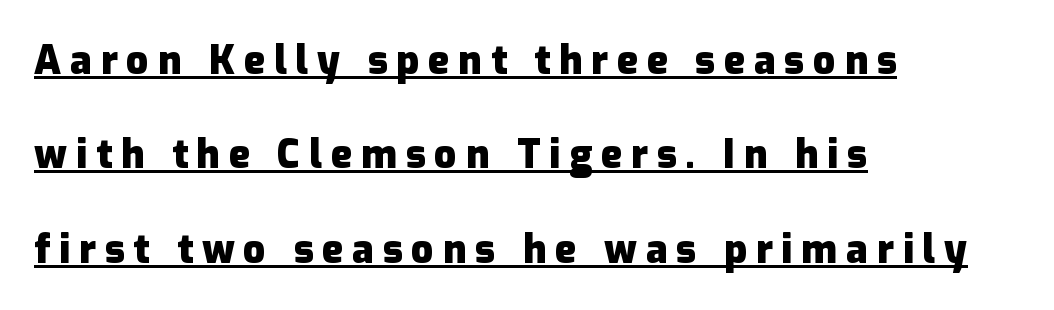
The passage shown is typed in a proportional face where columns would drift. The designer dialed line spacing up above the default. A dark, heavy texture on the line: the type is bold. All the whitespace from short lines collects on the right.
